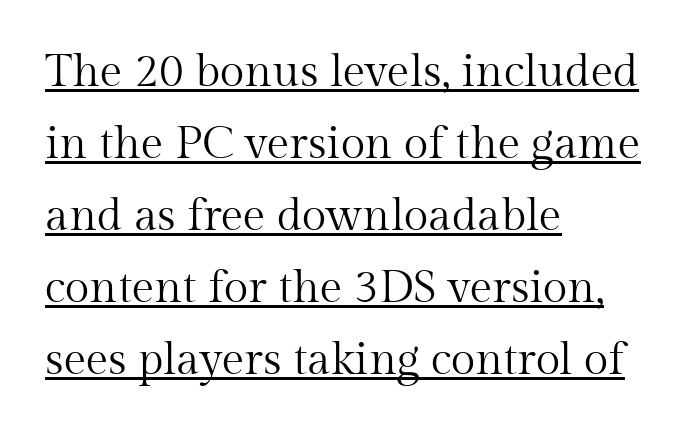
Q: Is the text bold? A: No.
Q: Is the text italic (slanted)? A: No, it is upright.
Q: Is the typeface a serif or a sans-serif typeface? A: Serif.
Q: Is the text underlined? A: Yes.
Q: How is the paragraph aligned? A: Left-aligned.
Q: Is the spacing between letters normal or unusually wide? A: Normal.
Q: Is the spacing between lines tight, normal or loose? A: Normal.
Q: Width (condensed, normal, or wide)? A: Normal.
Q: Stroke contrast? A: Medium.
Q: x-height? A: Medium.
Q: Monospaced? A: No.
